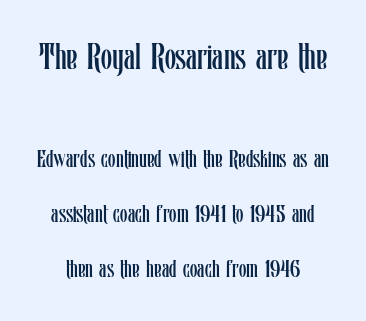
{"italic": "no", "bold": "no", "weight": "regular", "width": "condensed", "stroke_contrast": "low", "x_height": "medium", "monospaced": "no", "underline": "no", "line_spacing": "loose", "line_spacing_ratio": 2.29, "letter_spacing": "normal", "letter_spacing_em": 0.0, "larger_block": "first", "size_ratio": 1.5, "glyph_px": 36}
